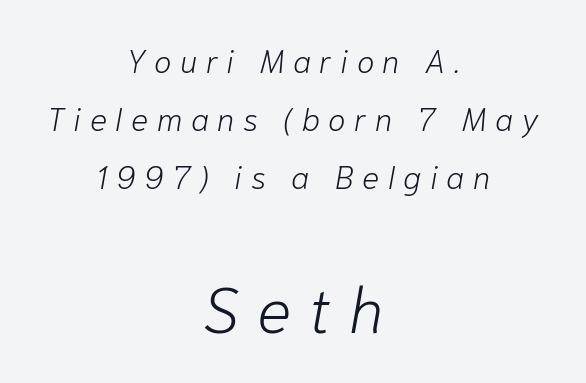
The image shows 64 px light type, italic (leaning right); set centered, line spacing 1.81x, unusually wide letter spacing (+0.27 em), not underlined; the second (bottom) block is 2.0x larger; low stroke contrast and a medium x-height.
